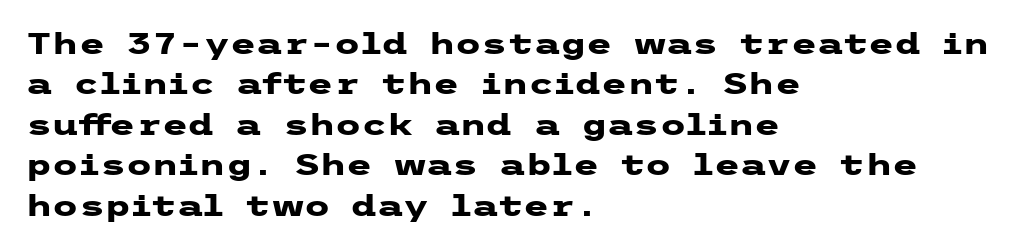
{"serif": "no", "italic": "no", "bold": "yes", "weight": "heavy", "width": "wide", "stroke_contrast": "low", "x_height": "medium", "underline": "no", "align": "left", "line_spacing": "normal", "line_spacing_ratio": 1.35, "letter_spacing": "normal", "letter_spacing_em": 0.0, "glyph_px": 30}
